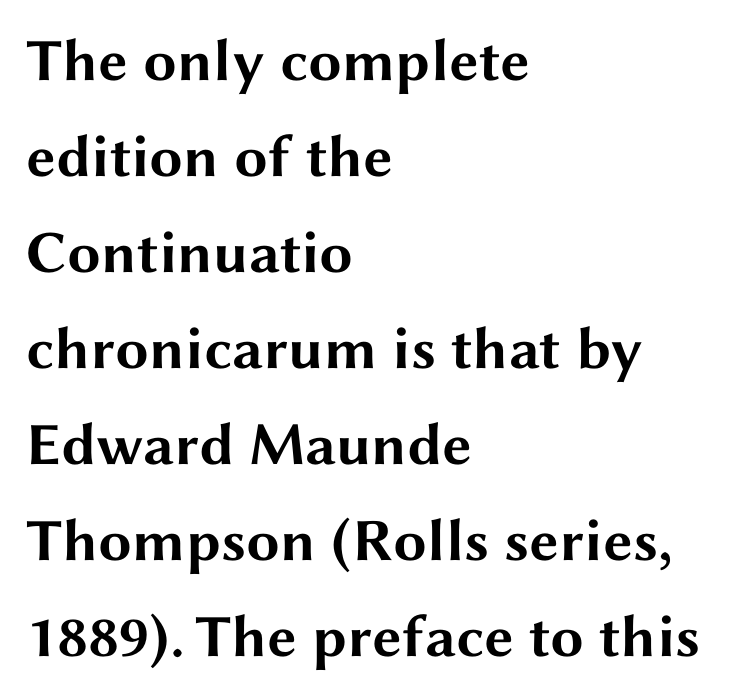
Q: Is the text bold? A: Yes.
Q: Is the text italic (slanted)? A: No, it is upright.
Q: Is the typeface a serif or a sans-serif typeface? A: Sans-serif.
Q: Is the text underlined? A: No.
Q: How is the paragraph aligned? A: Left-aligned.
Q: Is the spacing between letters normal or unusually wide? A: Normal.
Q: Is the spacing between lines tight, normal or loose? A: Normal.
Q: Width (condensed, normal, or wide)? A: Wide.
Q: Stroke contrast? A: Medium.
Q: x-height? A: Medium.
Q: Monospaced? A: No.
